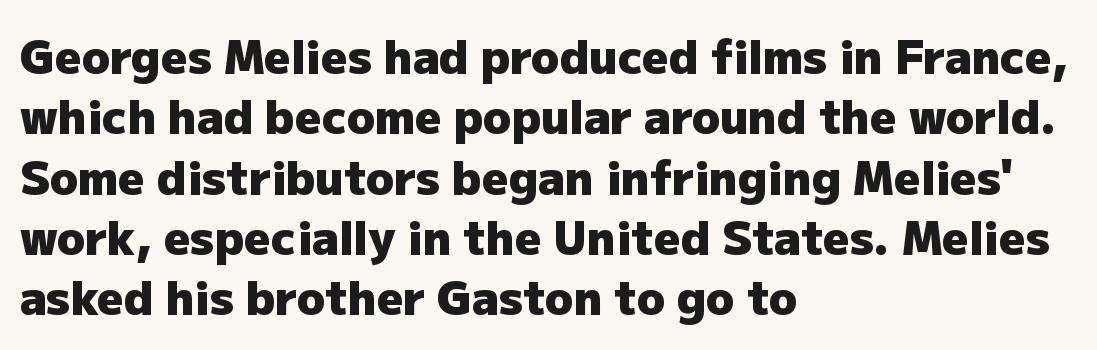
The image shows 46 px heavy sans-serif type, upright; set left-aligned, normal line spacing (1.31x), normal letter spacing, not underlined; low stroke contrast and a medium x-height.
